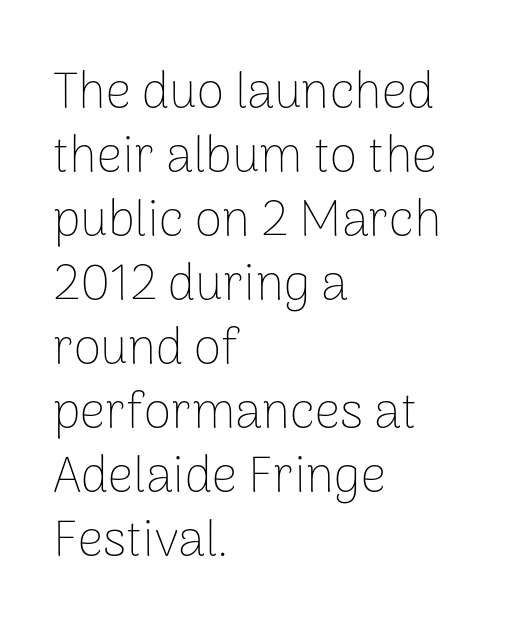
{"serif": "no", "italic": "no", "bold": "no", "weight": "thin", "width": "normal", "stroke_contrast": "low", "x_height": "medium", "monospaced": "no", "underline": "no", "align": "left", "line_spacing": "normal", "line_spacing_ratio": 1.28, "letter_spacing": "normal", "letter_spacing_em": 0.0, "glyph_px": 50}
